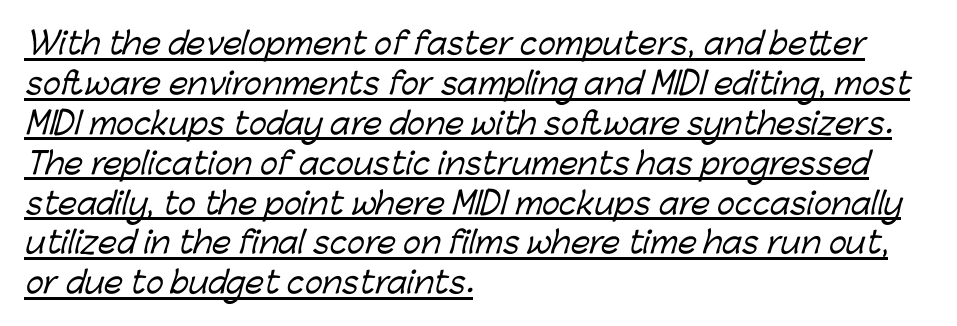
{"serif": "no", "width": "normal", "stroke_contrast": "low", "x_height": "medium", "monospaced": "no", "underline": "yes", "align": "left", "line_spacing": "normal", "line_spacing_ratio": 1.33, "letter_spacing": "normal", "letter_spacing_em": 0.0, "glyph_px": 30}
